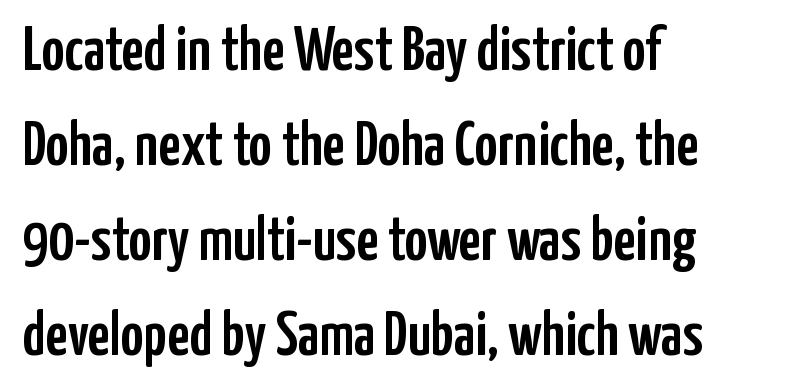
The image shows 63 px condensed sans-serif type, upright; set left-aligned, normal line spacing (1.51x), normal letter spacing, not underlined; low stroke contrast and a medium x-height.
